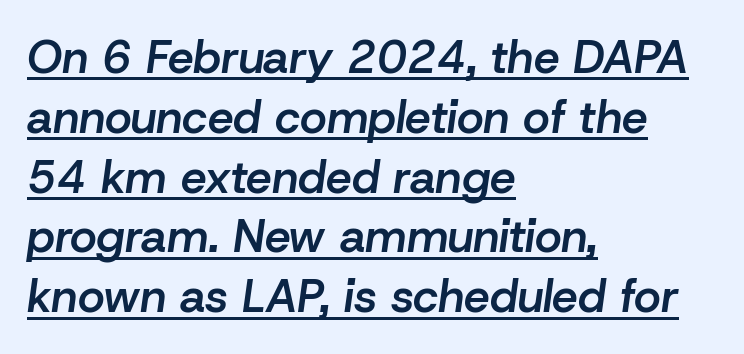
{"italic": "yes", "lean": "right", "slant_degrees": 8, "bold": "semi", "weight": "semibold", "width": "normal", "stroke_contrast": "low", "x_height": "medium", "monospaced": "no", "underline": "yes", "align": "left", "line_spacing": "normal", "line_spacing_ratio": 1.3, "letter_spacing": "normal", "letter_spacing_em": 0.0, "glyph_px": 46}
